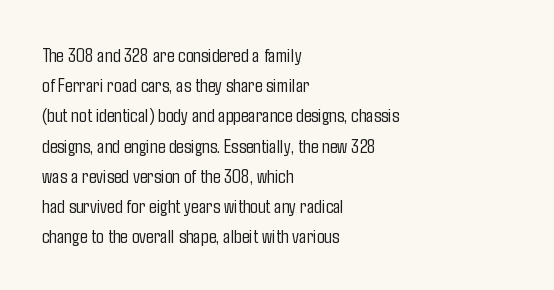
Q: Is the text bold? A: No.
Q: Is the text italic (slanted)? A: No, it is upright.
Q: Is the text underlined? A: No.
Q: How is the paragraph aligned? A: Left-aligned.
Q: Is the spacing between letters normal or unusually wide? A: Normal.
Q: Is the spacing between lines tight, normal or loose? A: Normal.
